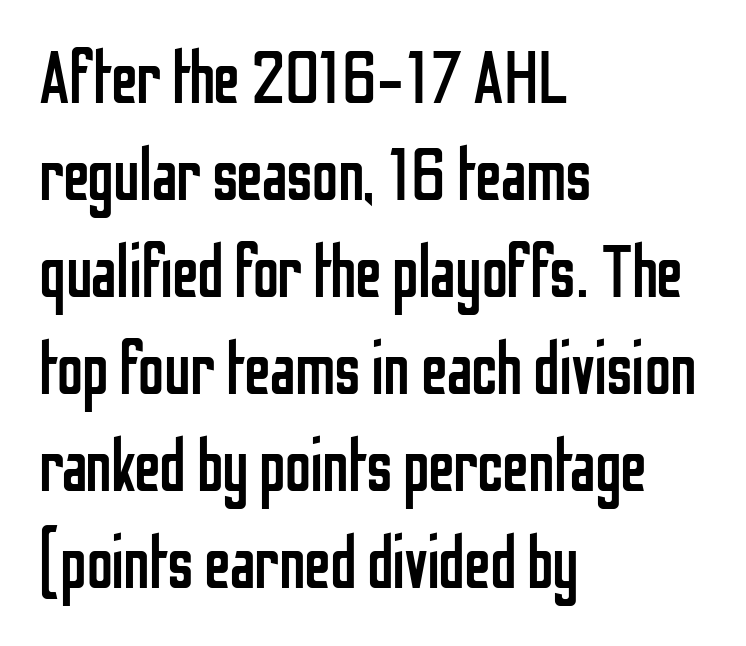
Leading matches the norm, producing a regular column. In CSS terms this would be text-align: left. This sample uses an upright cut, with every glyph sitting square on the baseline. The font is comparable to plain body text, perhaps lighter. The rendering shows plain stroke endings on the letterforms — a sans-serif design.
